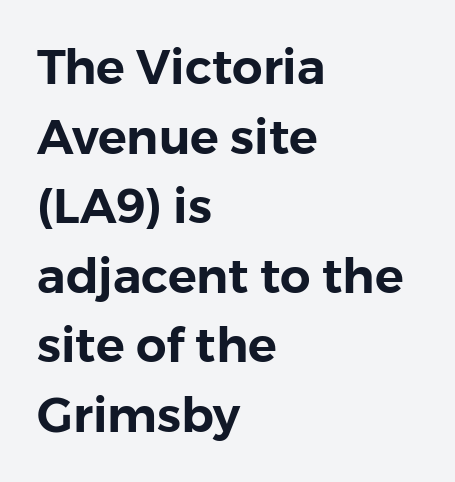
The horizontal fit of the characters is conventional and even. Think of a printed novel: that variable character pitch is what you see here. In CSS terms this would be text-align: left. The typography opts for an upright posture over an oblique one. A bare baseline throughout the passage. Notice how descenders clear the ascenders below comfortably — that's standard leading.
